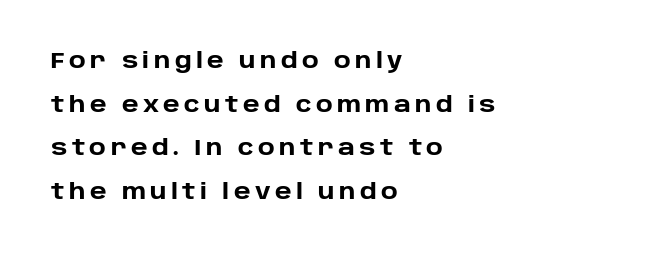
The image shows 21 px bold type, upright; set left-aligned, loose line spacing (2.08x), unusually wide letter spacing (+0.21 em), not underlined.
